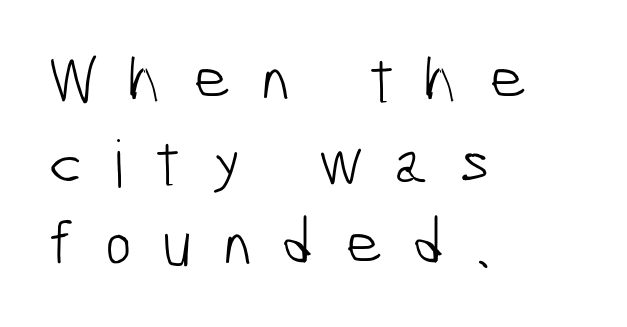
Letter spacing: wide. The passage shown is not bold in any degree. Think of a printed novel: that variable character pitch is what you see here. The setting favours the left margin, as ordinary paragraphs usually do. The rows are spaced the way most documents space them. Letterform terminals end flat and unadorned throughout the passage.
